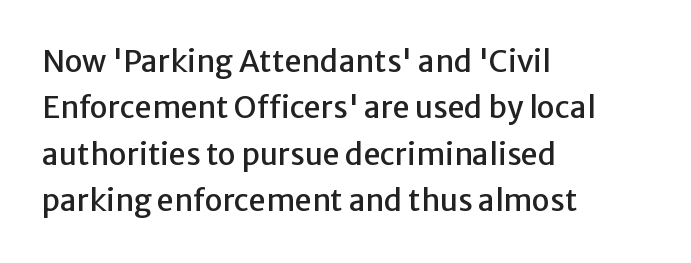
The words here are not underlined. The typography opts for an upright posture over an oblique one. What's the leading like? Ordinary, nothing unusual. A typesetter would call this proportional, since set widths differ per character.
